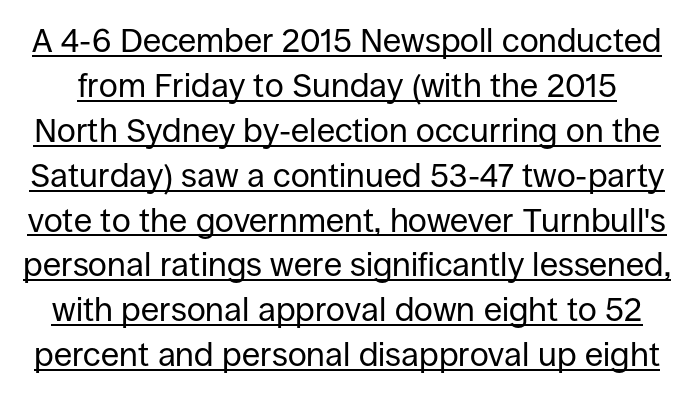
{"serif": "no", "italic": "no", "bold": "no", "weight": "regular", "width": "normal", "stroke_contrast": "low", "x_height": "large", "monospaced": "no", "underline": "yes", "line_spacing": "normal", "line_spacing_ratio": 1.36, "letter_spacing": "normal", "letter_spacing_em": 0.0, "glyph_px": 33}
